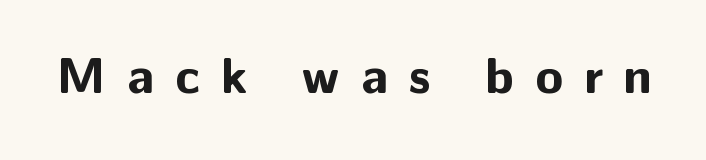
{"serif": "no", "italic": "no", "bold": "yes", "weight": "bold", "width": "normal", "stroke_contrast": "low", "x_height": "medium", "monospaced": "no", "underline": "no", "letter_spacing": "wide", "letter_spacing_em": 0.41, "glyph_px": 51}
